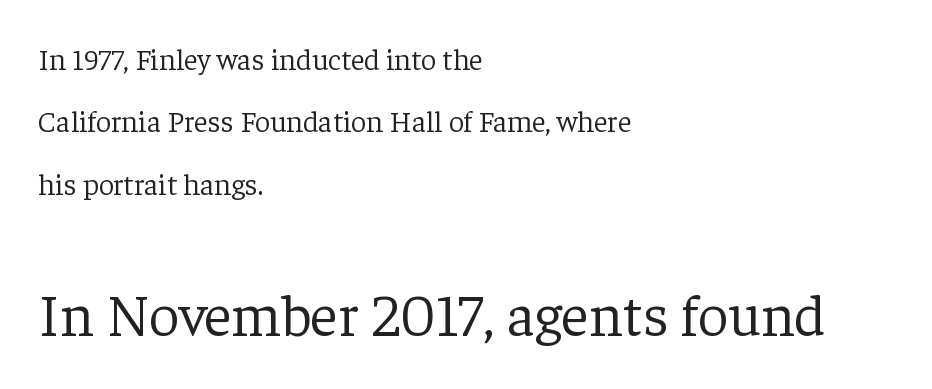
The image shows 60 px light serif type, upright; set left-aligned, loose line spacing (2.08x), normal letter spacing, not underlined; the second (bottom) block is 2.0x larger; low stroke contrast and a medium x-height.
